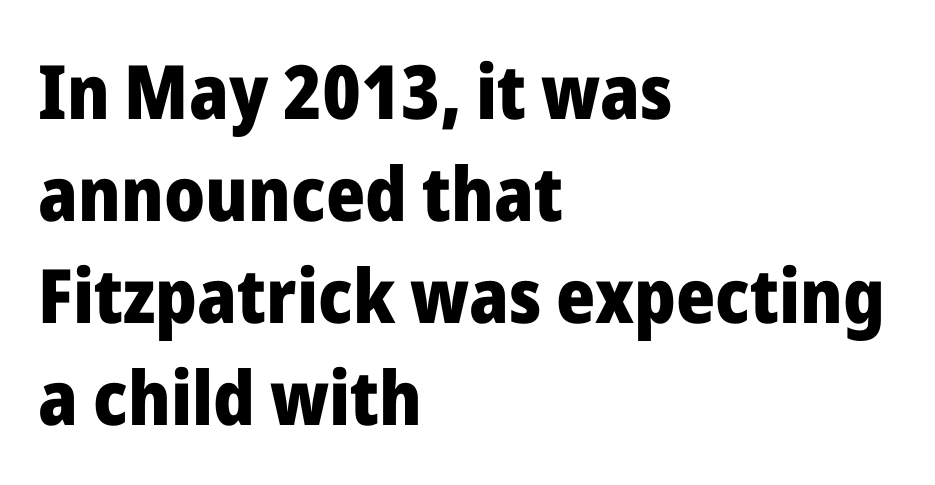
{"serif": "no", "italic": "no", "bold": "yes", "weight": "heavy", "width": "normal", "stroke_contrast": "low", "x_height": "medium", "monospaced": "no", "underline": "no", "align": "left", "line_spacing": "normal", "line_spacing_ratio": 1.36, "letter_spacing": "normal", "letter_spacing_em": 0.0, "glyph_px": 75}
